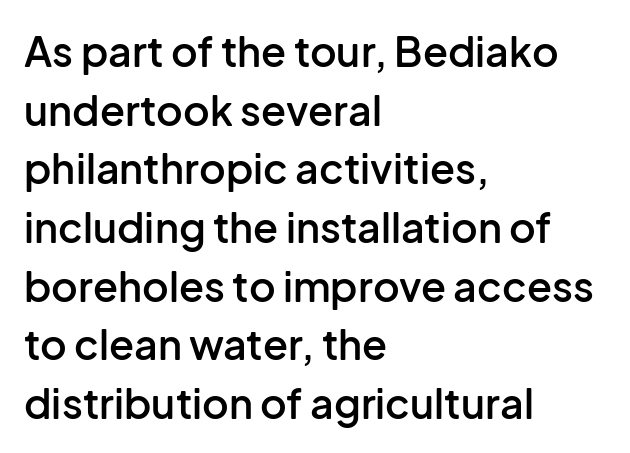
Varying glyph widths throughout — classic text-font behaviour. Stems and bowls a touch heavier than normal — semibold. Casual observation: everything's shoved over to the left. The gap between lines stays unmarked. Interline gaps are of average width in this sample.
